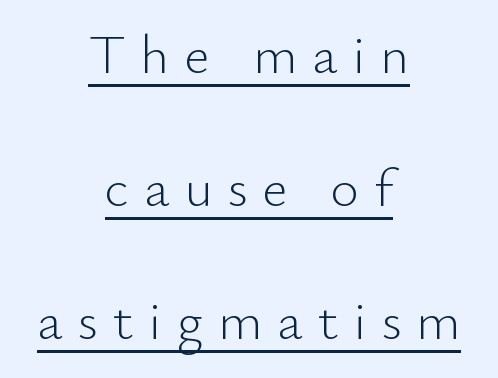
Do the letters lean? They stand straight. The block of text is sparse from top to bottom, with ample space between rows. The passage shown is underscored from start to finish. Words appear elongated and porous because spacing is wide. These lines are centered, leaving both edges ragged. The typesetting does not lean heavy: it is not bold.
